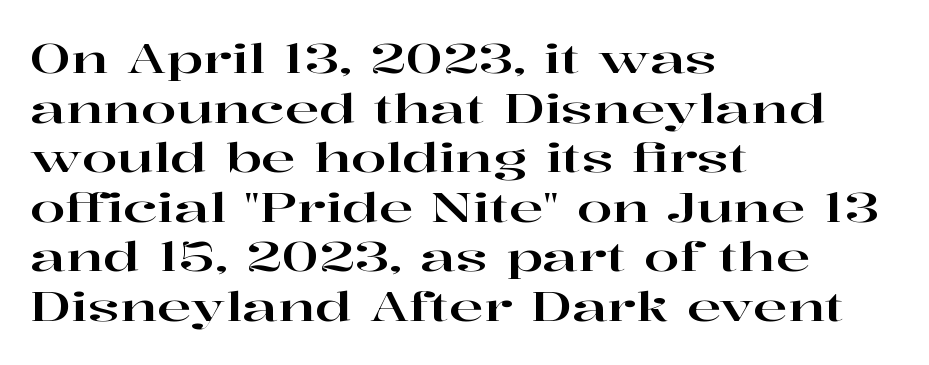
{"serif": "yes", "italic": "no", "width": "wide", "stroke_contrast": "high", "x_height": "medium", "monospaced": "no", "underline": "no", "align": "left", "line_spacing_ratio": 1.21, "letter_spacing": "normal", "letter_spacing_em": 0.0, "glyph_px": 41}
